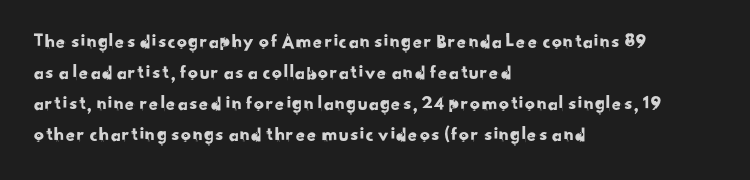
The image shows 20 px text type; set left-aligned, normal line spacing (1.55x), normal letter spacing, not underlined.
